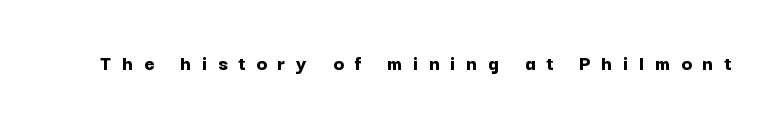
Q: Is the text bold? A: Yes.
Q: Is the text italic (slanted)? A: No, it is upright.
Q: Is the text underlined? A: No.
Q: Is the spacing between letters normal or unusually wide? A: Unusually wide.
